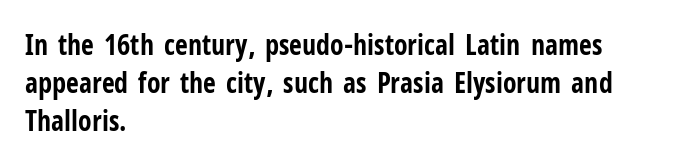
Q: Is the text bold? A: Yes.
Q: Is the text italic (slanted)? A: No, it is upright.
Q: Is the typeface a serif or a sans-serif typeface? A: Sans-serif.
Q: Is the text underlined? A: No.
Q: How is the paragraph aligned? A: Left-aligned.
Q: Is the spacing between letters normal or unusually wide? A: Normal.
Q: Is the spacing between lines tight, normal or loose? A: Normal.
Q: Width (condensed, normal, or wide)? A: Condensed.
Q: Stroke contrast? A: Low.
Q: x-height? A: Medium.
Q: Monospaced? A: No.
